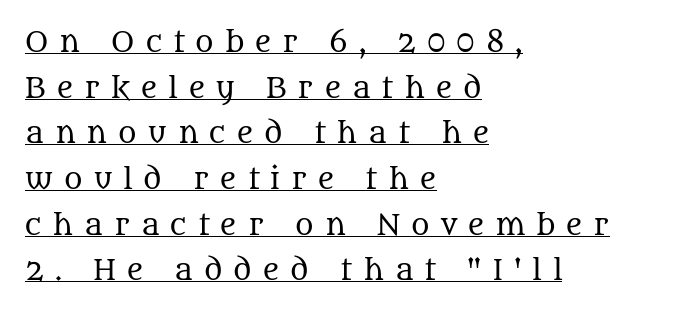
The image shows 28 px regular-weight serif type, upright; set left-aligned, normal line spacing (1.63x), unusually wide letter spacing (+0.39 em), underlined; medium stroke contrast and a large x-height.
